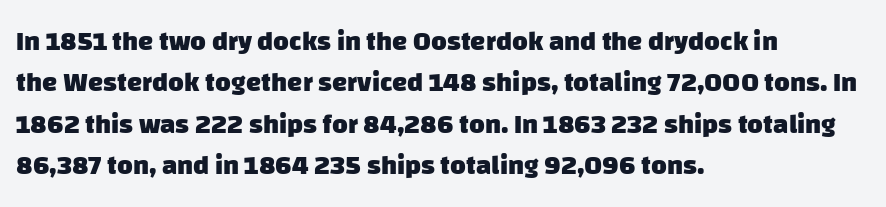
{"bold": "yes", "underline": "no", "align": "left", "line_spacing": "normal", "line_spacing_ratio": 1.53, "letter_spacing": "normal", "letter_spacing_em": 0.0, "glyph_px": 27}
